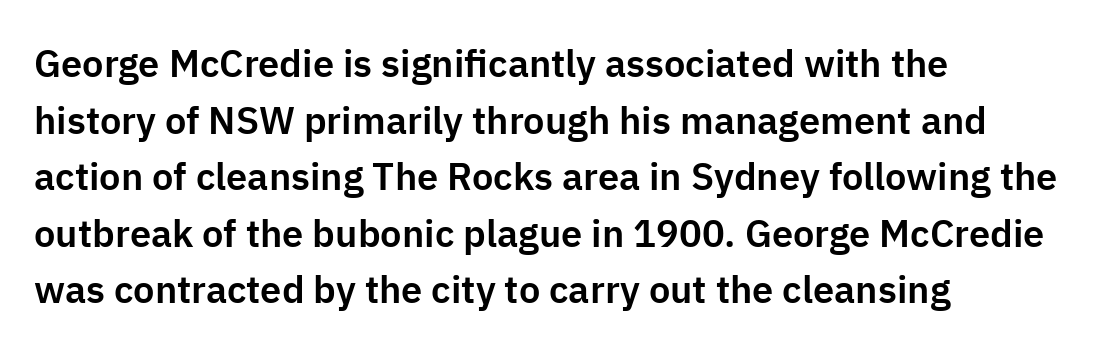
Q: Is the text italic (slanted)? A: No, it is upright.
Q: Is the typeface a serif or a sans-serif typeface? A: Sans-serif.
Q: Is the text underlined? A: No.
Q: How is the paragraph aligned? A: Left-aligned.
Q: Is the spacing between letters normal or unusually wide? A: Normal.
Q: Is the spacing between lines tight, normal or loose? A: Normal.
Q: Width (condensed, normal, or wide)? A: Normal.
Q: Stroke contrast? A: Low.
Q: x-height? A: Medium.
Q: Monospaced? A: No.
